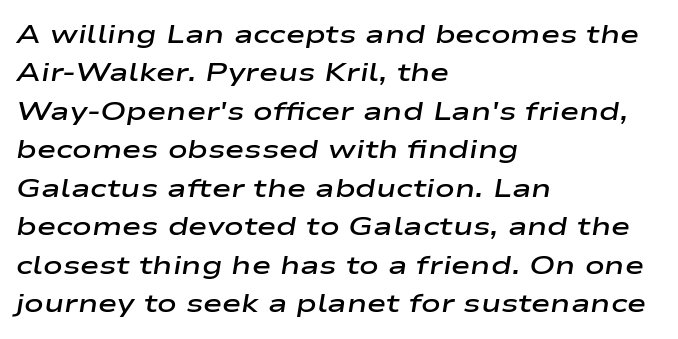
The rendering anchors every line to the left-hand side. In terms of leading, this rendering sits right in the middle. Weight check: semibold — heavier than regular, not quite bold. The zone under the glyphs is completely vacant. The axis of the letterforms is tilted away from vertical.
